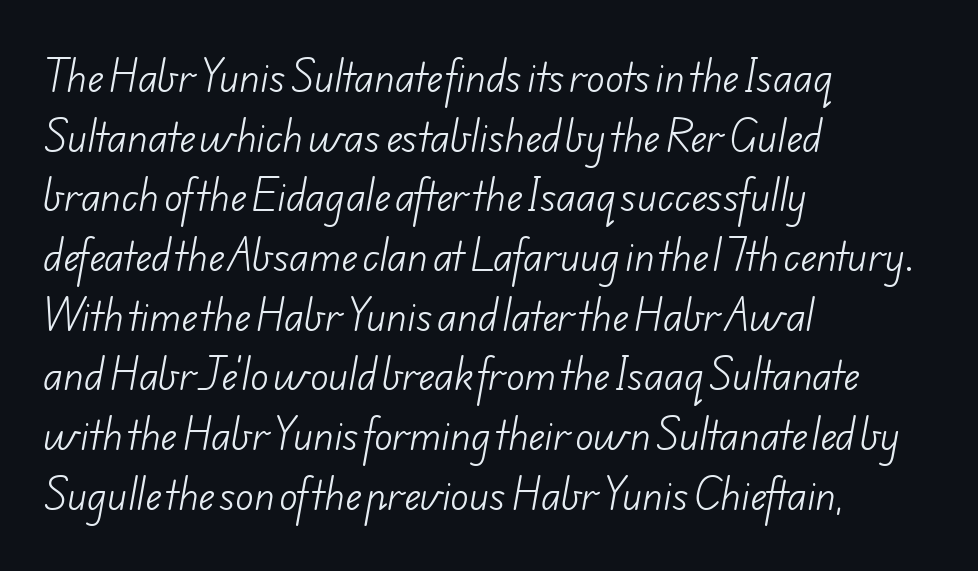
Just letters on the line, the space beneath them empty. The letters advance in unequal steps, a hallmark of proportional type. What stands out about the letter spacing? Nothing — it is the standard amount. Vertical stems look standard width or narrower in stroke. Classification — sans serif.
